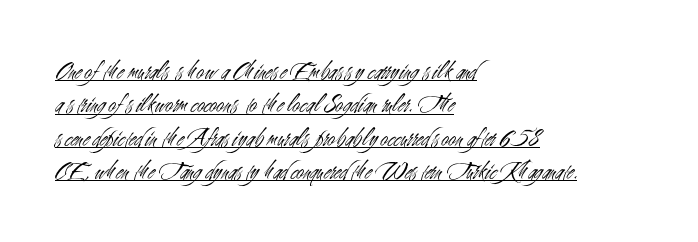
{"bold": "no", "underline": "yes", "align": "left", "line_spacing": "normal", "line_spacing_ratio": 1.28, "letter_spacing": "normal", "letter_spacing_em": 0.0, "glyph_px": 26}
